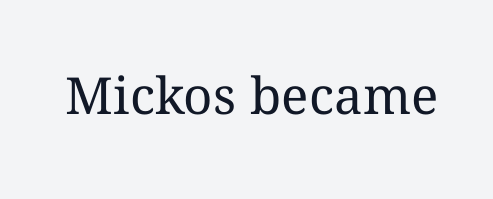
Notice how the stems are strictly vertical — no italics here. Has an underline been added? It has not. The rendering uses natural spacing where letterforms have individual widths. The letters sit at their default tracking, neither squeezed nor spread. Heaviness? Minimal to ordinary, like unemphasized prose.
